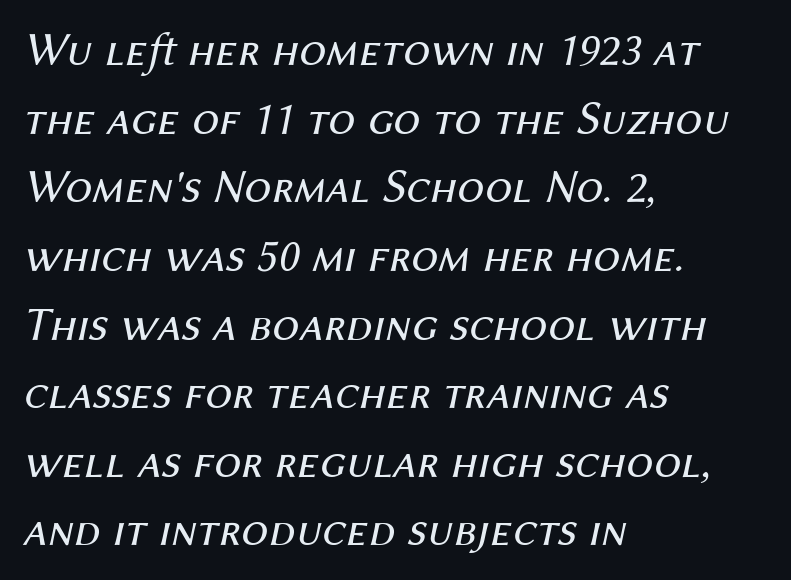
The image shows 48 px regular-weight type, italic (leaning right); set left-aligned, normal line spacing (1.43x), normal letter spacing, not underlined; medium stroke contrast and a medium x-height.
